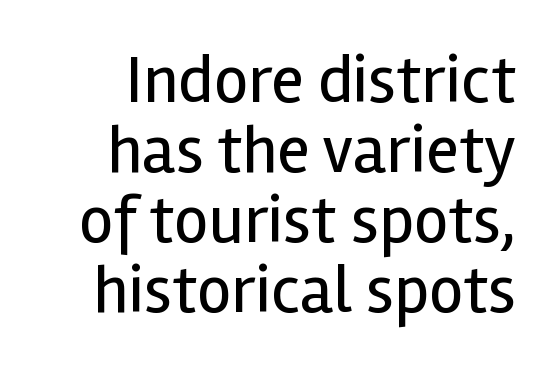
A bare baseline throughout the passage. You could call the tracking neutral — neither tight nor loose. Nope, not italic — everything's standing straight. Regarding serifs, this sample does without them. Unbolded letterforms with no extra heft.
